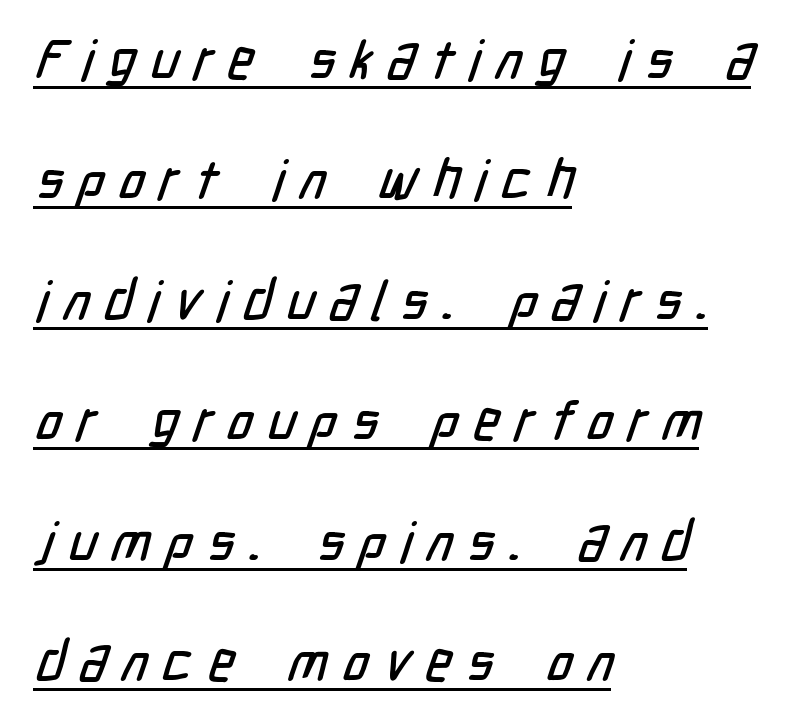
The image shows 55 px condensed sans-serif type; set left-aligned, loose line spacing (2.19x), unusually wide letter spacing (+0.27 em), underlined; low stroke contrast and a medium x-height.
